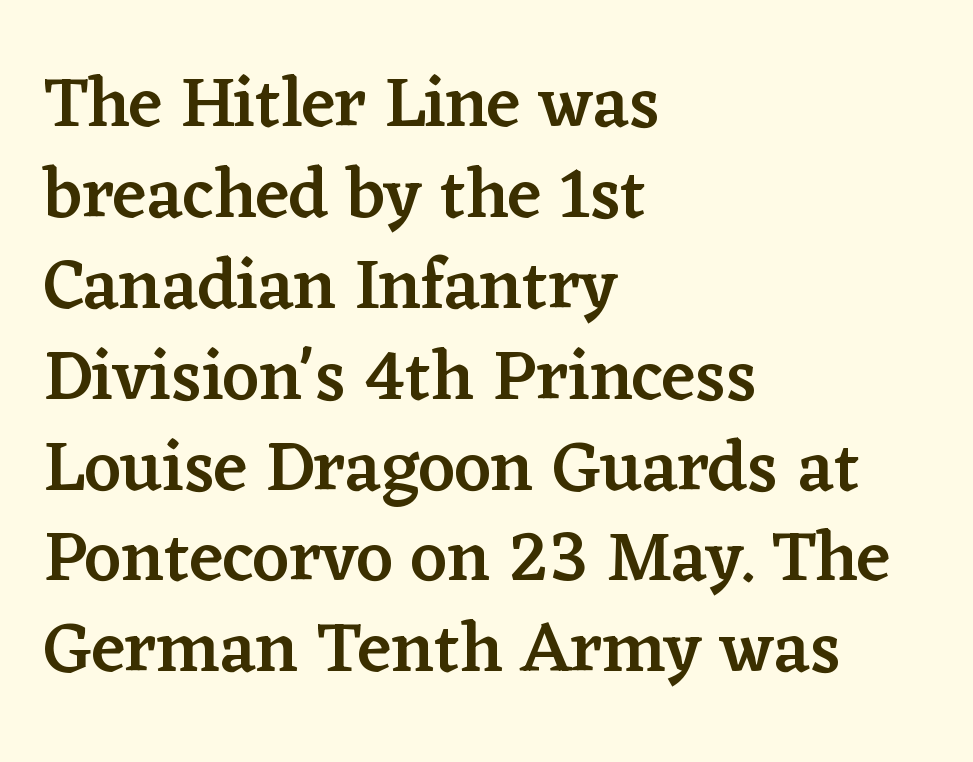
The image shows 71 px semibold serif type, upright; set left-aligned, normal line spacing (1.28x), normal letter spacing, not underlined; low stroke contrast and a medium x-height.
